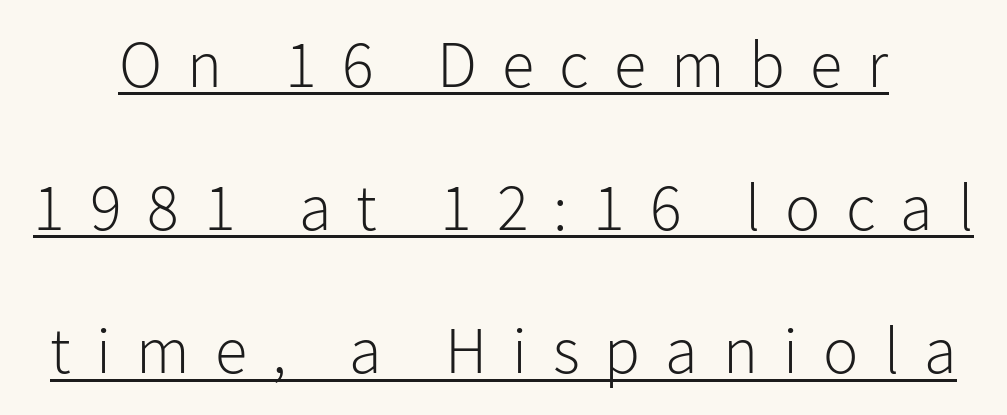
Q: Is the text bold? A: No.
Q: Is the text italic (slanted)? A: No, it is upright.
Q: Is the typeface a serif or a sans-serif typeface? A: Sans-serif.
Q: Is the text underlined? A: Yes.
Q: Is the spacing between letters normal or unusually wide? A: Unusually wide.
Q: Is the spacing between lines tight, normal or loose? A: Loose.
Q: Width (condensed, normal, or wide)? A: Normal.
Q: Stroke contrast? A: Low.
Q: x-height? A: Medium.
Q: Monospaced? A: No.
